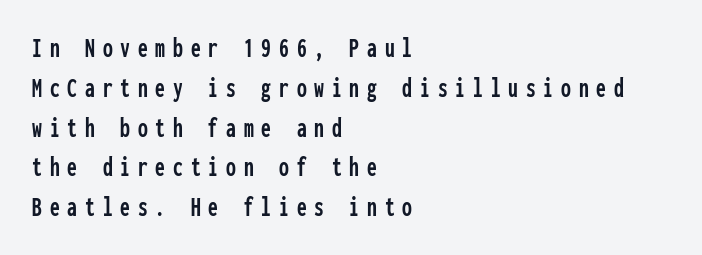
Q: Is the text italic (slanted)? A: No, it is upright.
Q: Is the typeface a serif or a sans-serif typeface? A: Sans-serif.
Q: Is the text underlined? A: No.
Q: How is the paragraph aligned? A: Left-aligned.
Q: Is the spacing between letters normal or unusually wide? A: Unusually wide.
Q: Is the spacing between lines tight, normal or loose? A: Normal.
Q: Width (condensed, normal, or wide)? A: Condensed.
Q: Stroke contrast? A: Low.
Q: x-height? A: Medium.
Q: Monospaced? A: Yes.
